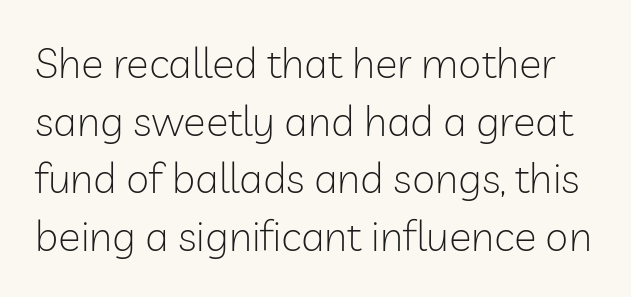
The image shows 42 px light sans-serif type, upright; set normal line spacing (1.37x), normal letter spacing, not underlined; low stroke contrast and a medium x-height.
